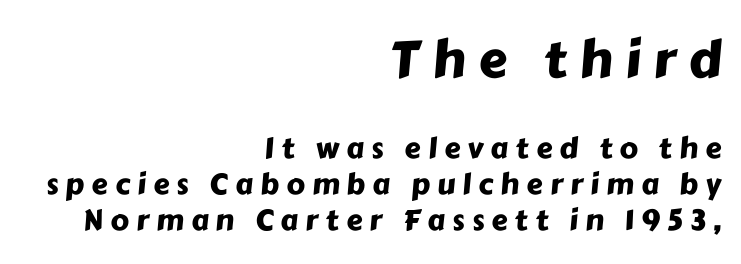
The image shows 51 px sans-serif type; set right-aligned, normal line spacing (1.25x), unusually wide letter spacing (+0.25 em), not underlined; the first (top) block is 1.76x larger; low stroke contrast and a medium x-height.
